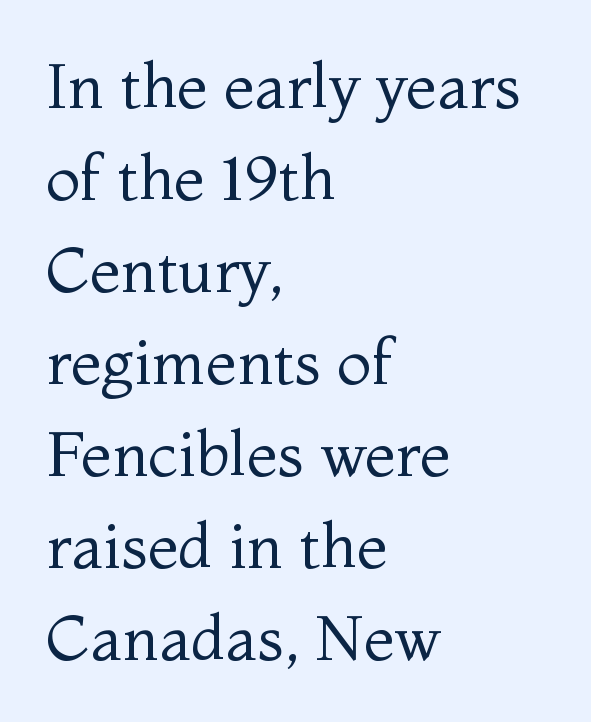
Q: Is the text bold? A: No.
Q: Is the text italic (slanted)? A: No, it is upright.
Q: Is the typeface a serif or a sans-serif typeface? A: Serif.
Q: Is the text underlined? A: No.
Q: How is the paragraph aligned? A: Left-aligned.
Q: Is the spacing between letters normal or unusually wide? A: Normal.
Q: Is the spacing between lines tight, normal or loose? A: Normal.
Q: Width (condensed, normal, or wide)? A: Normal.
Q: Stroke contrast? A: Medium.
Q: x-height? A: Medium.
Q: Monospaced? A: No.
